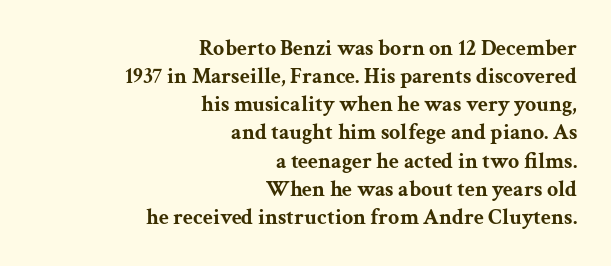
Does extra space separate the letters? No, they use regular spacing. Posture: upright roman. Line ends are locked; line starts wander. Is the type bold? Yes — the strokes are clearly thick and heavy. Horizontal bands of white between lines are of average thickness.
